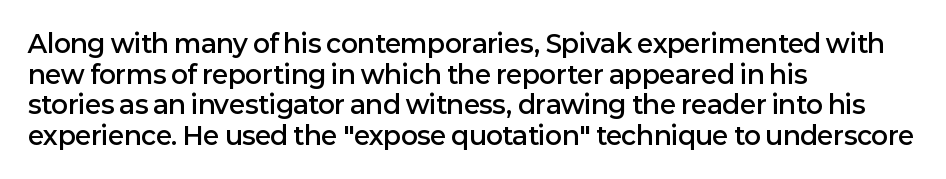
The image shows 25 px text type, upright; set left-aligned, line spacing 1.23x, normal letter spacing, not underlined.
